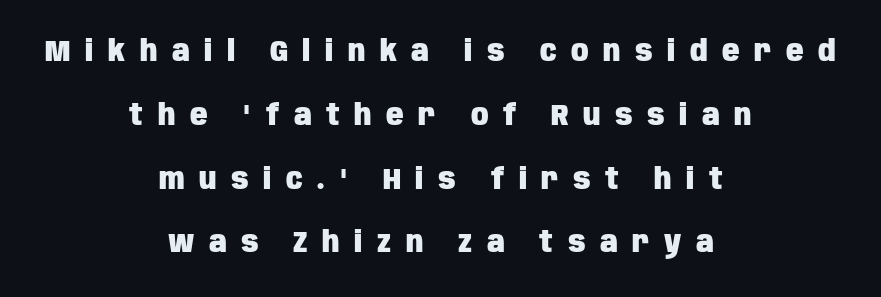
As a designer I'd log this as weight 700, bold. The tracking reads as deliberately expanded to a designer's eye. Where is the straight margin? There isn't one; the lines are centered. The letters carry no serifs — their stems end cleanly without finishing strokes. This rendering features lettering with no underline. Quick note: not italic, upright.
